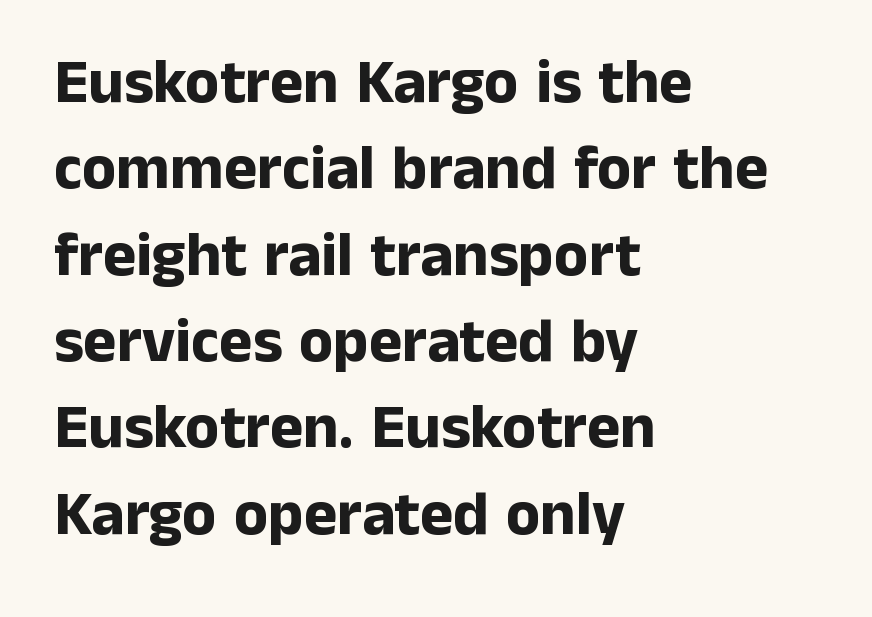
The image shows 63 px bold sans-serif type, upright; set left-aligned, normal line spacing (1.37x), normal letter spacing, not underlined; low stroke contrast and a medium x-height.
